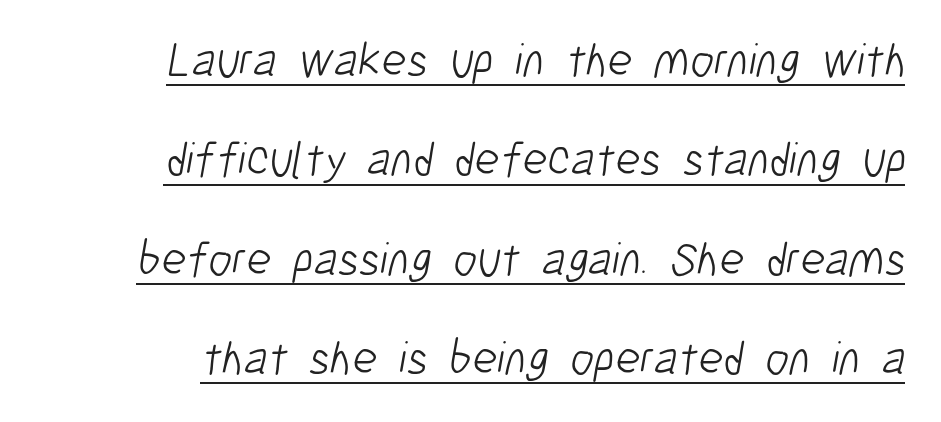
The image shows 48 px light, condensed sans-serif type; set loose line spacing (2.07x), normal letter spacing, underlined; low stroke contrast and a medium x-height.
